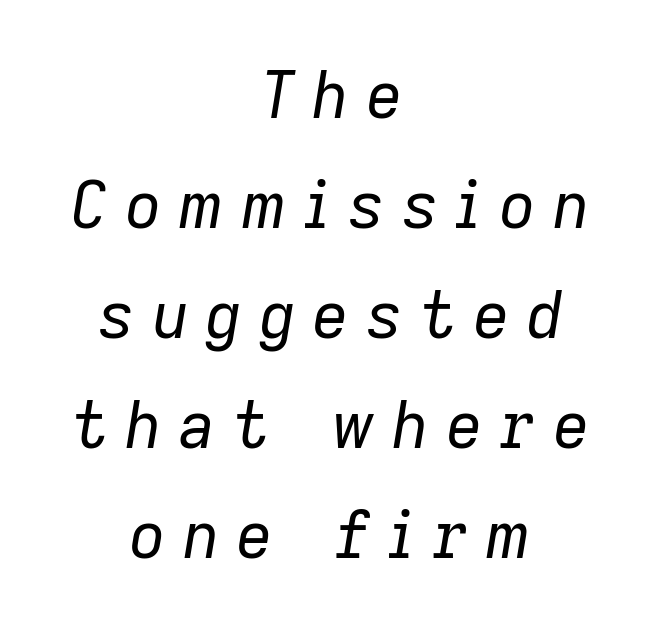
{"italic": "yes", "lean": "right", "slant_degrees": 9, "bold": "no", "weight": "regular", "width": "normal", "stroke_contrast": "low", "x_height": "medium", "monospaced": "no", "underline": "no", "align": "center", "line_spacing_ratio": 1.72, "letter_spacing": "wide", "letter_spacing_em": 0.26, "glyph_px": 64}
